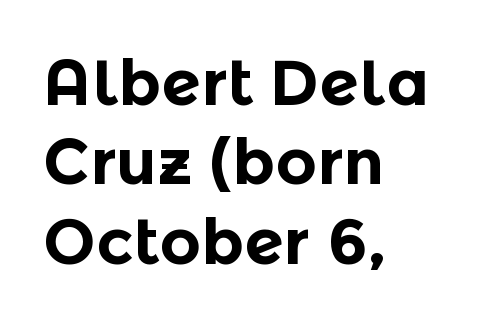
The image shows 64 px bold sans-serif type, upright; set left-aligned, line spacing 1.24x, normal letter spacing, not underlined; a medium x-height.
